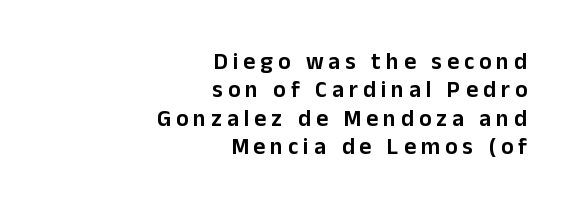
The image shows 23 px text type, upright; set right-aligned, line spacing 1.23x, unusually wide letter spacing (+0.22 em), not underlined.
